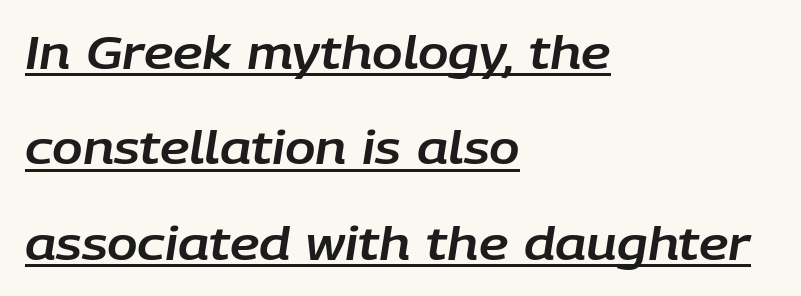
The image shows 45 px text type, italic (leaning right); set left-aligned, loose line spacing (2.12x), normal letter spacing, underlined; low stroke contrast and a large x-height.
